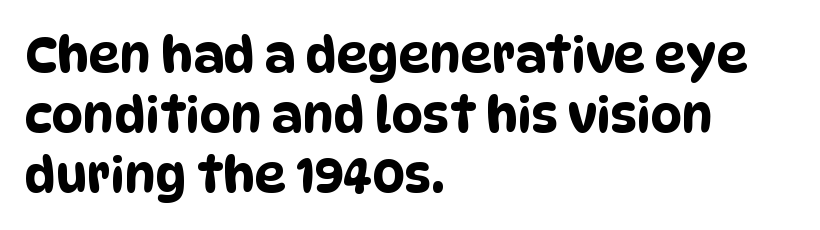
{"serif": "no", "width": "condensed", "stroke_contrast": "low", "x_height": "large", "monospaced": "no", "underline": "no", "align": "left", "line_spacing_ratio": 1.22, "letter_spacing": "normal", "letter_spacing_em": 0.0, "glyph_px": 49}
